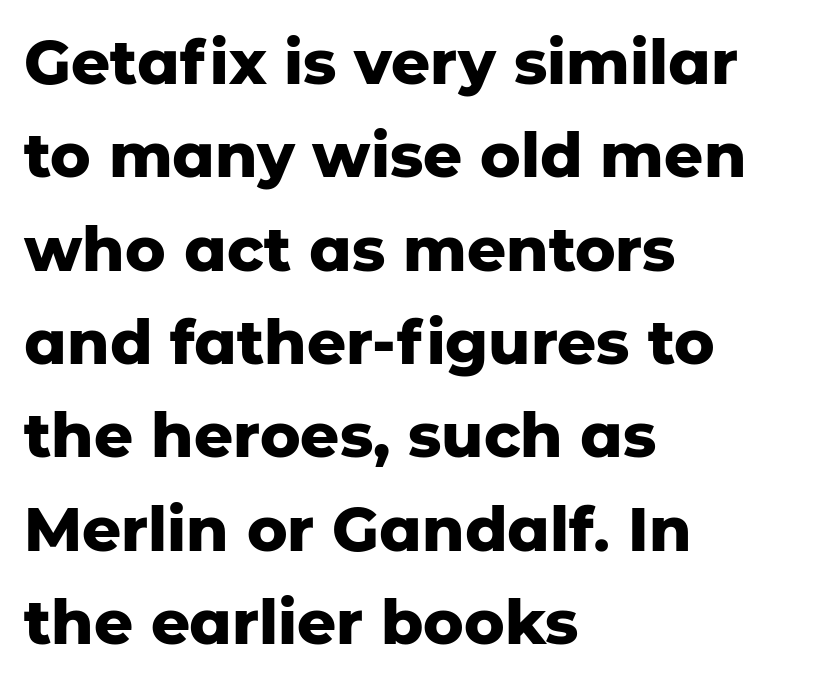
{"serif": "no", "italic": "no", "bold": "yes", "weight": "heavy", "width": "normal", "stroke_contrast": "low", "x_height": "medium", "monospaced": "no", "underline": "no", "align": "left", "line_spacing": "normal", "line_spacing_ratio": 1.53, "letter_spacing": "normal", "letter_spacing_em": 0.0, "glyph_px": 61}
